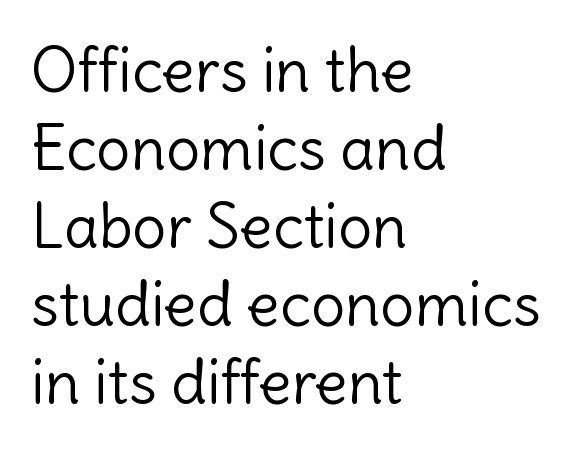
{"serif": "no", "italic": "no", "bold": "no", "weight": "light", "width": "normal", "x_height": "medium", "monospaced": "no", "underline": "no", "align": "left", "line_spacing": "normal", "line_spacing_ratio": 1.28, "letter_spacing": "normal", "letter_spacing_em": 0.0, "glyph_px": 61}
